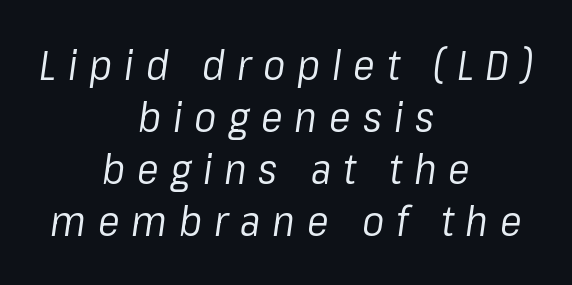
{"italic": "yes", "lean": "right", "slant_degrees": 8, "bold": "no", "weight": "regular", "width": "normal", "stroke_contrast": "low", "x_height": "medium", "monospaced": "no", "underline": "no", "align": "center", "line_spacing": "normal", "line_spacing_ratio": 1.27, "letter_spacing": "wide", "letter_spacing_em": 0.29, "glyph_px": 41}
